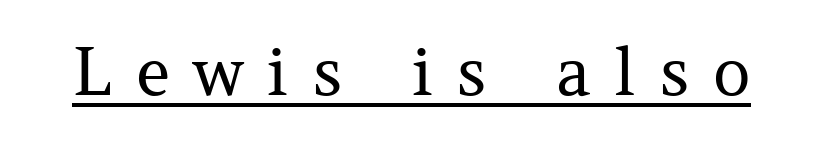
Font category for this specimen: serif. No italicization has been applied; the sample stays upright. The letterforms stand isolated, each surrounded by extra space. Each line of the rendering has a horizontal stroke beneath the glyphs. Stroke thickness stays within the range of a standard reading face or lighter. Is this a fixed-width face? No — the glyphs have proportional, varying widths.
